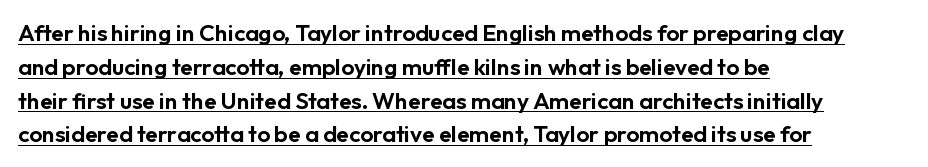
Q: Is the text italic (slanted)? A: No, it is upright.
Q: Is the text underlined? A: Yes.
Q: How is the paragraph aligned? A: Left-aligned.
Q: Is the spacing between letters normal or unusually wide? A: Normal.
Q: Is the spacing between lines tight, normal or loose? A: Normal.
